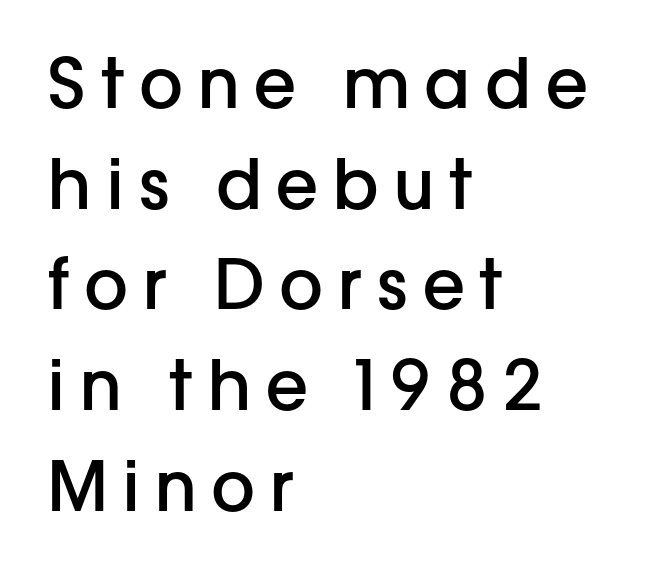
Q: Is the text bold? A: Semi-bold.
Q: Is the text italic (slanted)? A: No, it is upright.
Q: Is the typeface a serif or a sans-serif typeface? A: Sans-serif.
Q: Is the text underlined? A: No.
Q: How is the paragraph aligned? A: Left-aligned.
Q: Is the spacing between letters normal or unusually wide? A: Unusually wide.
Q: Is the spacing between lines tight, normal or loose? A: Normal.
Q: Width (condensed, normal, or wide)? A: Normal.
Q: Stroke contrast? A: Low.
Q: x-height? A: Medium.
Q: Monospaced? A: No.
